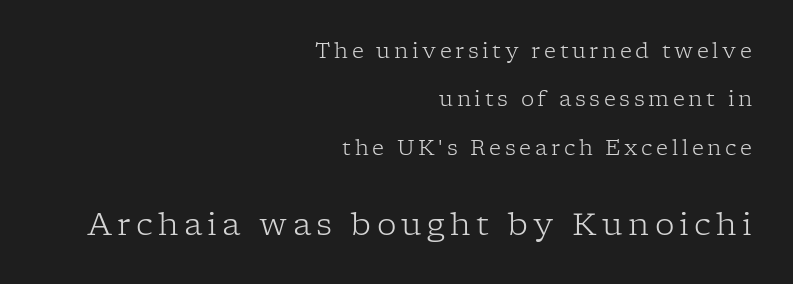
{"serif": "yes", "italic": "no", "bold": "no", "weight": "light", "width": "normal", "stroke_contrast": "low", "x_height": "medium", "monospaced": "no", "underline": "no", "align": "right", "line_spacing": "loose", "line_spacing_ratio": 2.3, "larger_block": "second", "size_ratio": 1.48, "glyph_px": 31}
